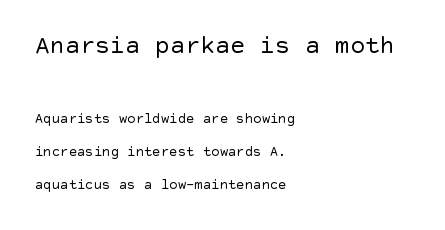
Q: Is the text bold? A: No.
Q: Is the text italic (slanted)? A: No, it is upright.
Q: Is the text underlined? A: No.
Q: How is the paragraph aligned? A: Left-aligned.
Q: Is the spacing between letters normal or unusually wide? A: Normal.
Q: Is the spacing between lines tight, normal or loose? A: Loose.
Q: Which block of text is set in a larger size, the first (top) or the second (bottom)? A: The first (top) one.
